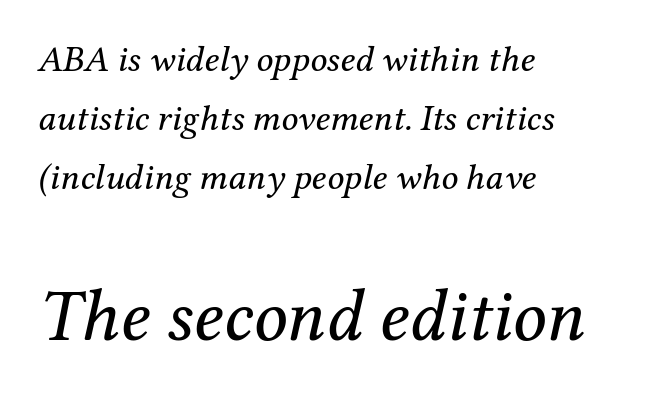
The image shows 74 px regular-weight serif type, italic (leaning right); set left-aligned, normal line spacing (1.59x), normal letter spacing, not underlined; the second (bottom) block is 2.0x larger; medium stroke contrast and a medium x-height.
